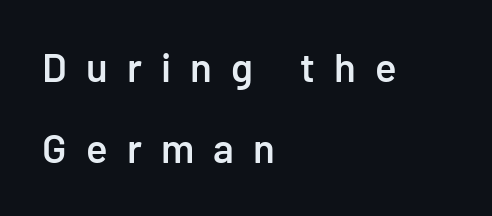
Q: Is the text bold? A: Semi-bold.
Q: Is the text italic (slanted)? A: No, it is upright.
Q: Is the typeface a serif or a sans-serif typeface? A: Sans-serif.
Q: Is the text underlined? A: No.
Q: How is the paragraph aligned? A: Left-aligned.
Q: Is the spacing between letters normal or unusually wide? A: Unusually wide.
Q: Is the spacing between lines tight, normal or loose? A: Loose.
Q: Width (condensed, normal, or wide)? A: Normal.
Q: Stroke contrast? A: Low.
Q: x-height? A: Medium.
Q: Monospaced? A: No.
